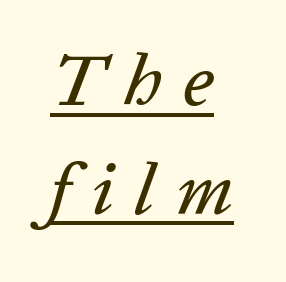
The image shows 72 px text type, italic (leaning right); set left-aligned, normal line spacing (1.51x), unusually wide letter spacing (+0.29 em), underlined; low stroke contrast and a medium x-height.
